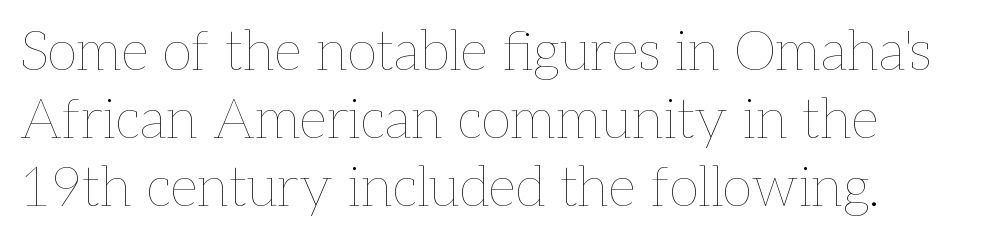
You could call the tracking neutral — neither tight nor loose. Looks like regular typesetting: each glyph gets only the width it needs. Ascenders rise straight up at ninety degrees. The space beneath each line is pristine and unruled. Summary of weight: not heavy and not bold.
